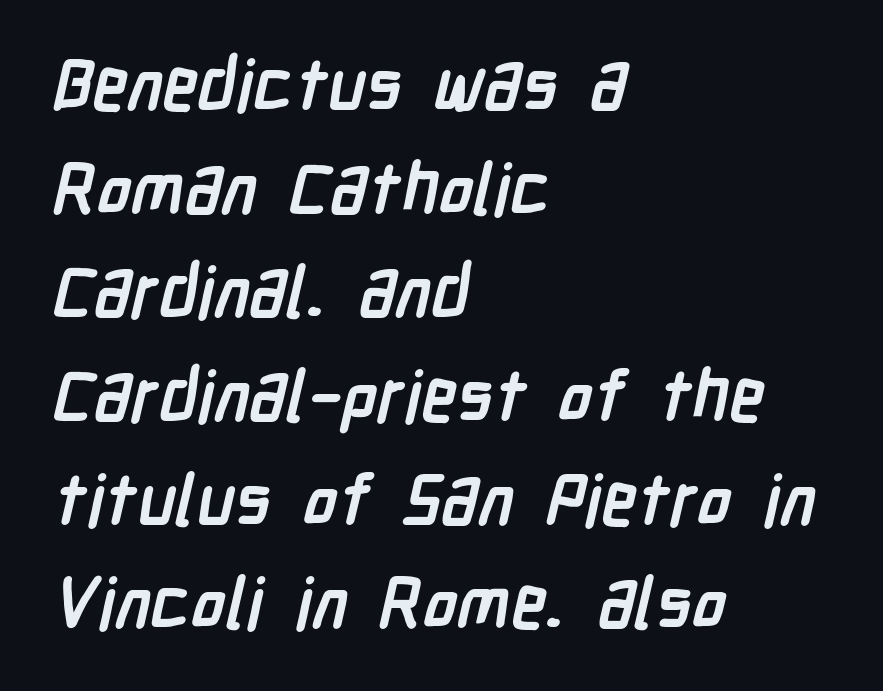
{"serif": "no", "bold": "yes", "weight": "semibold", "width": "condensed", "stroke_contrast": "low", "x_height": "medium", "monospaced": "no", "underline": "no", "align": "left", "line_spacing": "normal", "line_spacing_ratio": 1.46, "letter_spacing": "normal", "letter_spacing_em": 0.0, "glyph_px": 71}
